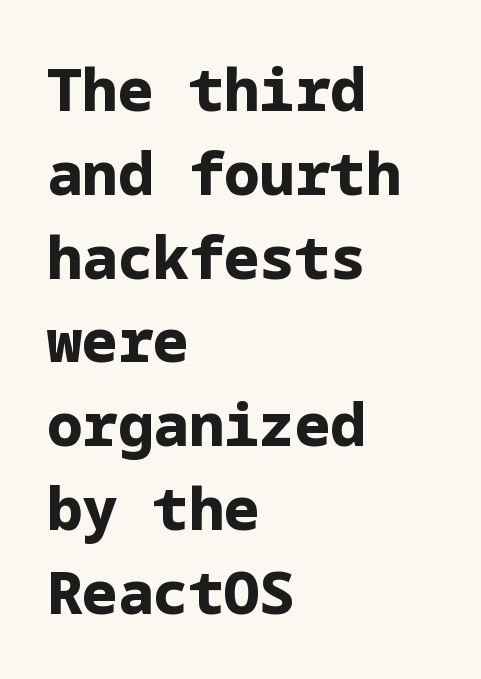
Q: Is the text bold? A: Yes.
Q: Is the text italic (slanted)? A: No, it is upright.
Q: Is the typeface a serif or a sans-serif typeface? A: Sans-serif.
Q: Is the text underlined? A: No.
Q: How is the paragraph aligned? A: Left-aligned.
Q: Is the spacing between letters normal or unusually wide? A: Normal.
Q: Is the spacing between lines tight, normal or loose? A: Normal.
Q: Width (condensed, normal, or wide)? A: Normal.
Q: Stroke contrast? A: Low.
Q: x-height? A: Medium.
